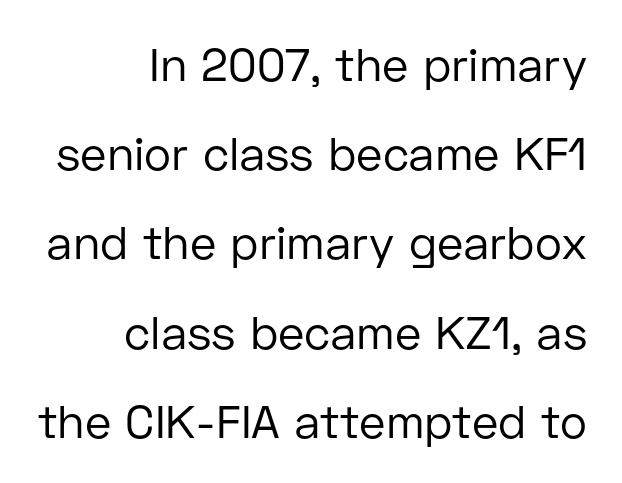
The image shows 46 px regular-weight sans-serif type, upright; set right-aligned, loose line spacing (1.94x), normal letter spacing, not underlined; low stroke contrast and a medium x-height.
